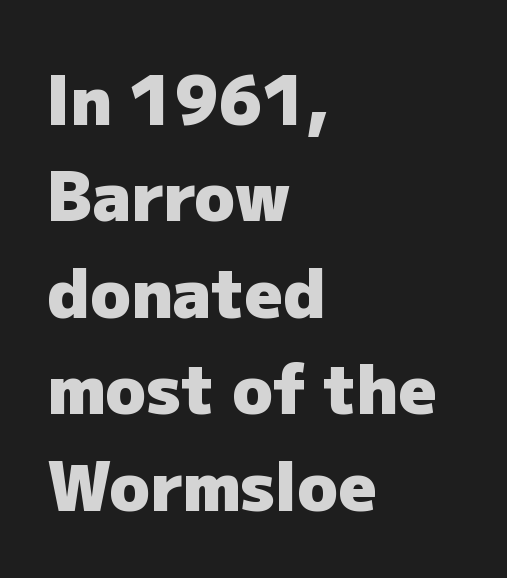
Q: Is the text bold? A: Yes.
Q: Is the text italic (slanted)? A: No, it is upright.
Q: Is the typeface a serif or a sans-serif typeface? A: Sans-serif.
Q: Is the text underlined? A: No.
Q: How is the paragraph aligned? A: Left-aligned.
Q: Is the spacing between letters normal or unusually wide? A: Normal.
Q: Is the spacing between lines tight, normal or loose? A: Normal.
Q: Width (condensed, normal, or wide)? A: Normal.
Q: Stroke contrast? A: Low.
Q: x-height? A: Medium.
Q: Monospaced? A: No.
